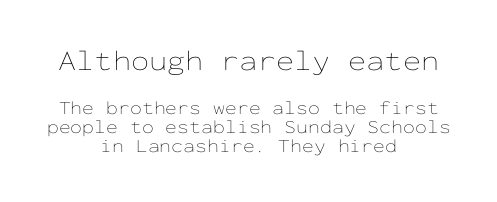
{"italic": "no", "bold": "no", "weight": "thin", "width": "wide", "stroke_contrast": "low", "x_height": "medium", "monospaced": "yes", "underline": "no", "align": "center", "line_spacing": "tight", "line_spacing_ratio": 1.0, "letter_spacing": "normal", "letter_spacing_em": 0.0, "larger_block": "first", "size_ratio": 1.53, "glyph_px": 29}
